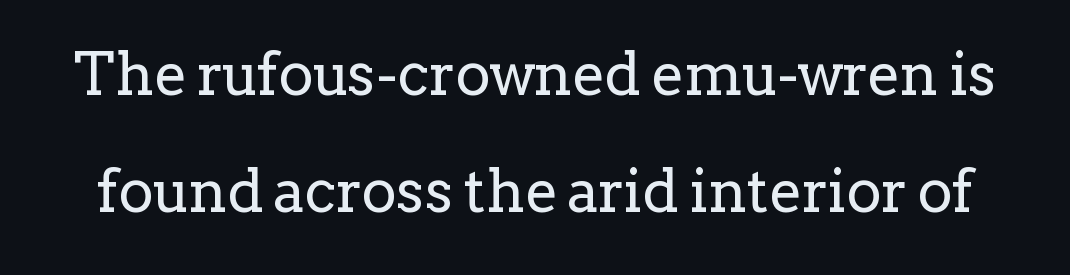
{"serif": "yes", "italic": "no", "bold": "no", "weight": "regular", "width": "normal", "stroke_contrast": "low", "x_height": "medium", "monospaced": "no", "underline": "no", "line_spacing": "loose", "line_spacing_ratio": 1.98, "letter_spacing": "normal", "letter_spacing_em": 0.0, "glyph_px": 59}
